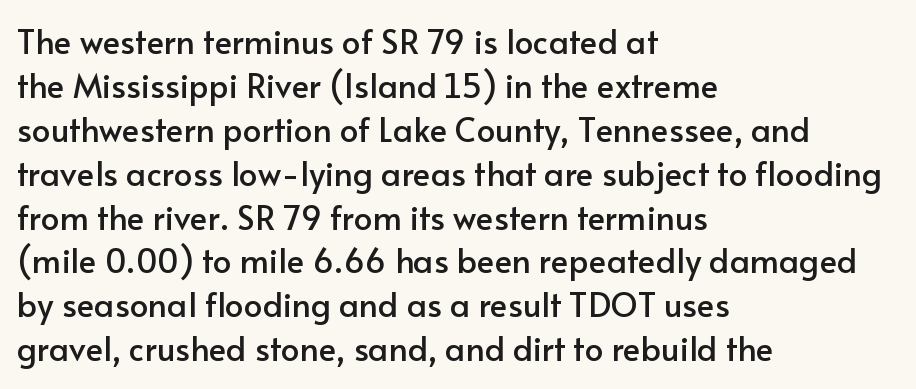
Q: Is the text italic (slanted)? A: No, it is upright.
Q: Is the typeface a serif or a sans-serif typeface? A: Sans-serif.
Q: Is the text underlined? A: No.
Q: How is the paragraph aligned? A: Left-aligned.
Q: Is the spacing between letters normal or unusually wide? A: Normal.
Q: Is the spacing between lines tight, normal or loose? A: Normal.
Q: Width (condensed, normal, or wide)? A: Normal.
Q: Stroke contrast? A: Low.
Q: x-height? A: Small.
Q: Monospaced? A: No.
